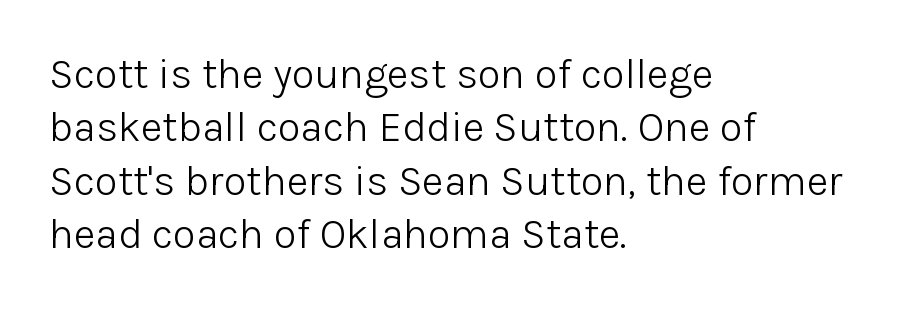
{"serif": "no", "italic": "no", "bold": "no", "weight": "light", "width": "normal", "stroke_contrast": "low", "x_height": "medium", "monospaced": "no", "underline": "no", "align": "left", "line_spacing": "normal", "line_spacing_ratio": 1.27, "letter_spacing": "normal", "letter_spacing_em": 0.0, "glyph_px": 42}
